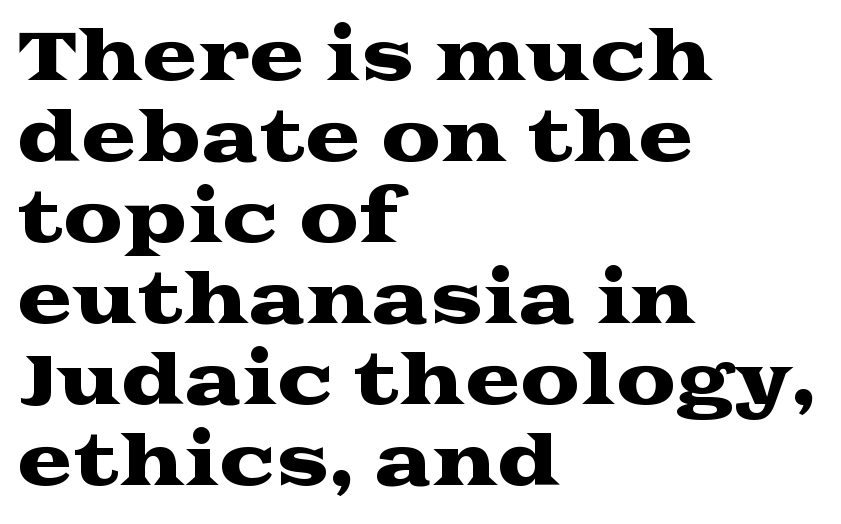
{"serif": "yes", "italic": "no", "width": "wide", "stroke_contrast": "medium", "x_height": "medium", "monospaced": "no", "underline": "no", "align": "left", "line_spacing_ratio": 1.21, "letter_spacing": "normal", "letter_spacing_em": 0.0, "glyph_px": 67}
